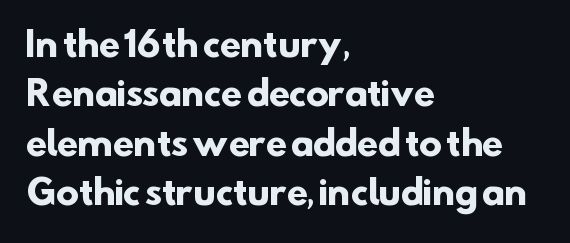
Q: Is the text bold? A: Yes.
Q: Is the typeface a serif or a sans-serif typeface? A: Sans-serif.
Q: Is the text underlined? A: No.
Q: How is the paragraph aligned? A: Left-aligned.
Q: Is the spacing between letters normal or unusually wide? A: Normal.
Q: Is the spacing between lines tight, normal or loose? A: Normal.
Q: Width (condensed, normal, or wide)? A: Normal.
Q: Stroke contrast? A: Low.
Q: x-height? A: Small.
Q: Monospaced? A: No.
